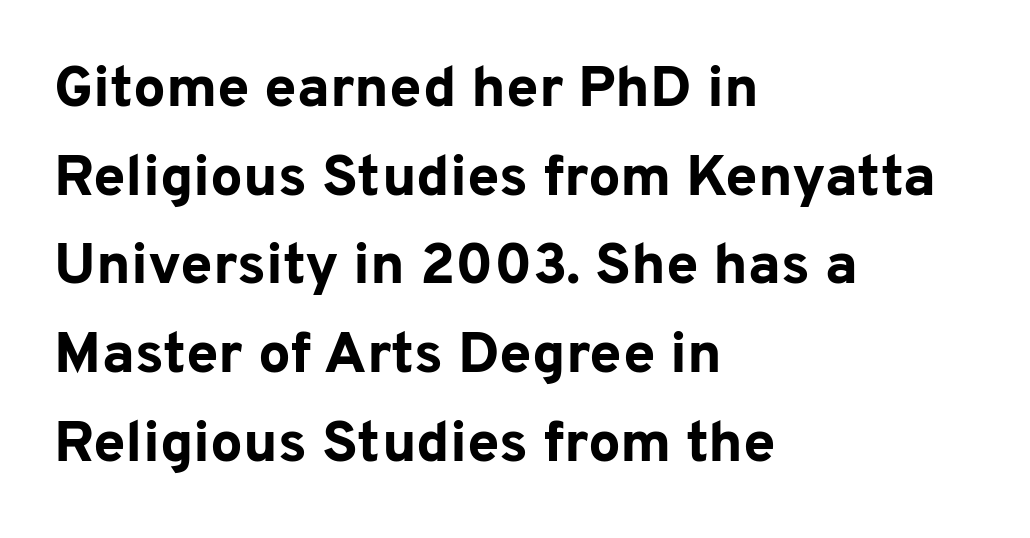
The image shows 58 px bold sans-serif type, upright; set left-aligned, normal line spacing (1.53x), normal letter spacing, not underlined; low stroke contrast and a medium x-height.
